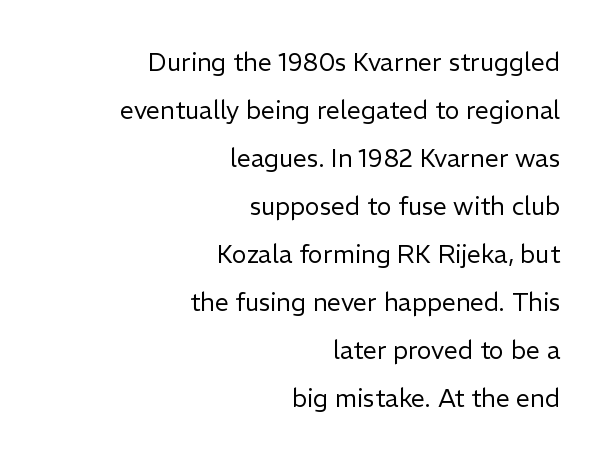
How would I describe the line gaps? Wide and relaxed. Underlining? Definitely not there. Summary of weight: not heavy and not bold. The passage is arranged like a letterhead date or caption credit — flush right. Posture: straight, roman, zero tilt. Nothing unusual about the tracking: characters are spaced as the font intends.
